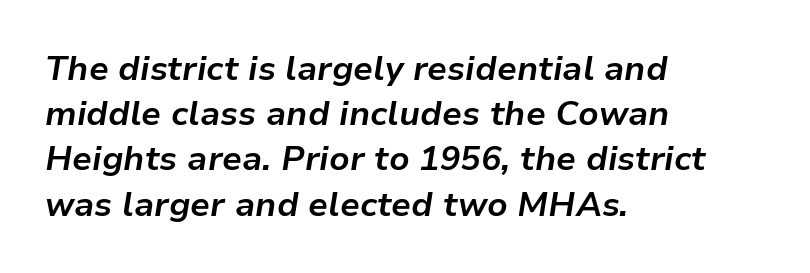
Letters rest on an invisible, unmarked baseline. Each new line begins a customary step beneath the previous one. The letterforms sit shoulder to shoulder at normal distance. Does the copy run flush right? No — it runs flush left. Posture: slanted.
